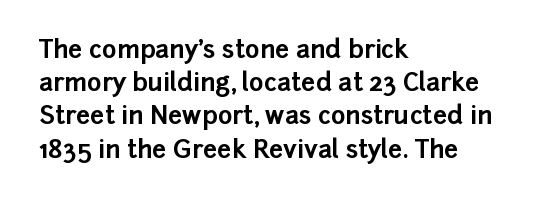
One-word summary of the alignment: left. Compared with an ordinary text face, these strokes are far heavier — a full bold. Interline gaps are of average width in this sample. Letter spacing: default. The baseline area is clear. The letters stand upright; this is a roman face.
